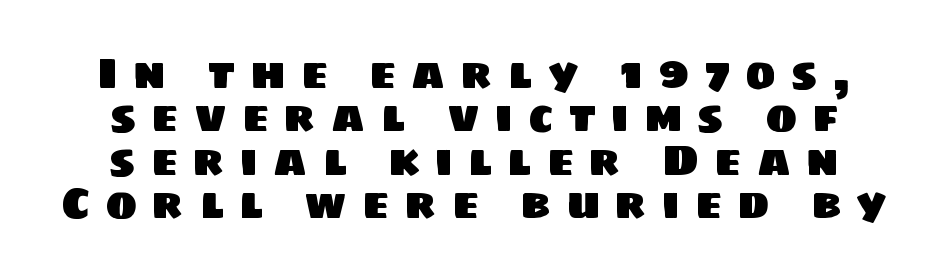
{"serif": "no", "width": "normal", "stroke_contrast": "low", "x_height": "large", "monospaced": "no", "underline": "no", "align": "center", "line_spacing": "tight", "line_spacing_ratio": 1.01, "letter_spacing": "wide", "letter_spacing_em": 0.35, "glyph_px": 43}
